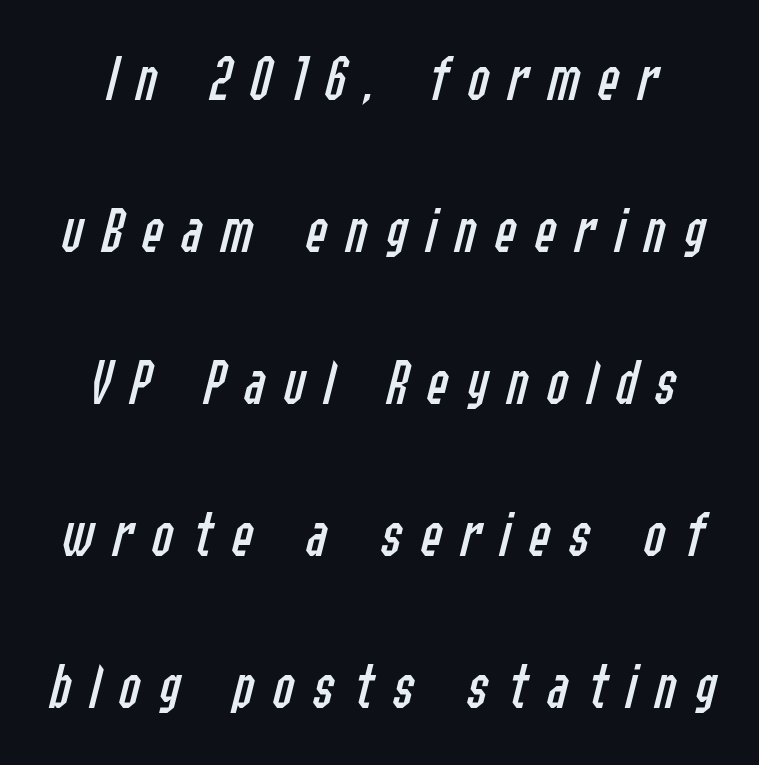
Summary of weight: not heavy and not bold. Check the space under the baseline: it is left empty. The lines are spread far apart with generous leading. The whole block is typeset with a tilt. Tracking here is generous; glyphs stand well apart from one another.
